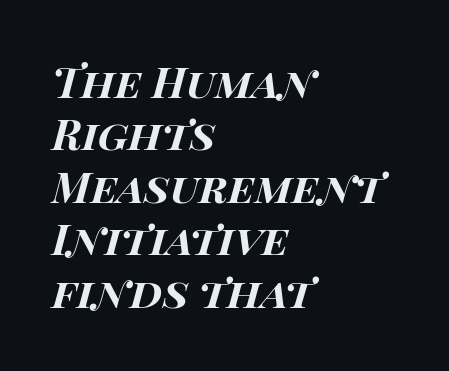
Q: Is the text bold? A: Yes.
Q: Is the text italic (slanted)? A: Yes, it leans right by about 15 degrees.
Q: Is the text underlined? A: No.
Q: How is the paragraph aligned? A: Left-aligned.
Q: Is the spacing between letters normal or unusually wide? A: Normal.
Q: Is the spacing between lines tight, normal or loose? A: Normal.
Q: Width (condensed, normal, or wide)? A: Wide.
Q: Stroke contrast? A: High.
Q: x-height? A: Large.
Q: Monospaced? A: No.
